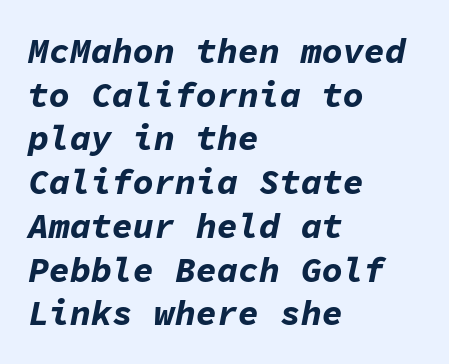
{"italic": "yes", "lean": "right", "slant_degrees": 11, "bold": "yes", "weight": "bold", "width": "normal", "stroke_contrast": "low", "x_height": "medium", "monospaced": "yes", "underline": "no", "align": "left", "line_spacing": "normal", "line_spacing_ratio": 1.25, "letter_spacing": "normal", "letter_spacing_em": 0.0, "glyph_px": 35}
